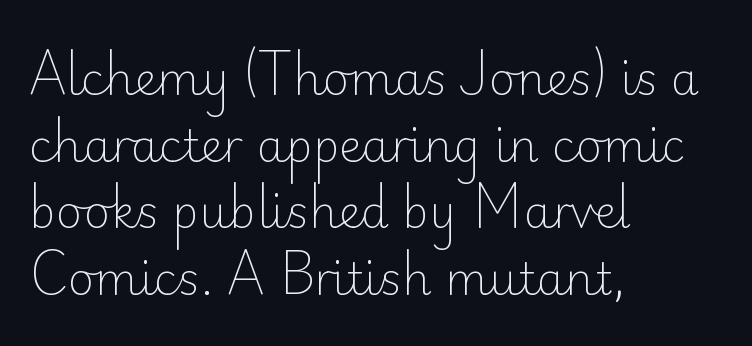
Q: Is the text bold? A: No.
Q: Is the text italic (slanted)? A: No, it is upright.
Q: Is the typeface a serif or a sans-serif typeface? A: Sans-serif.
Q: Is the text underlined? A: No.
Q: How is the paragraph aligned? A: Left-aligned.
Q: Is the spacing between letters normal or unusually wide? A: Normal.
Q: Is the spacing between lines tight, normal or loose? A: Normal.
Q: Width (condensed, normal, or wide)? A: Normal.
Q: Stroke contrast? A: Low.
Q: x-height? A: Small.
Q: Monospaced? A: No.
